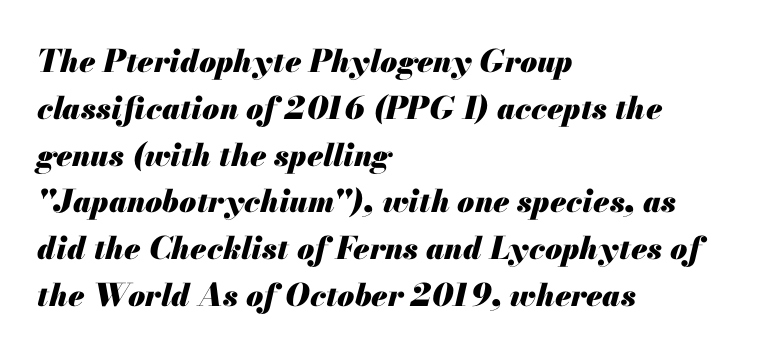
{"italic": "yes", "lean": "right", "slant_degrees": 13, "bold": "yes", "weight": "heavy", "width": "normal", "stroke_contrast": "medium", "x_height": "small", "monospaced": "no", "underline": "no", "align": "left", "line_spacing": "normal", "line_spacing_ratio": 1.51, "letter_spacing": "normal", "letter_spacing_em": 0.0, "glyph_px": 31}
